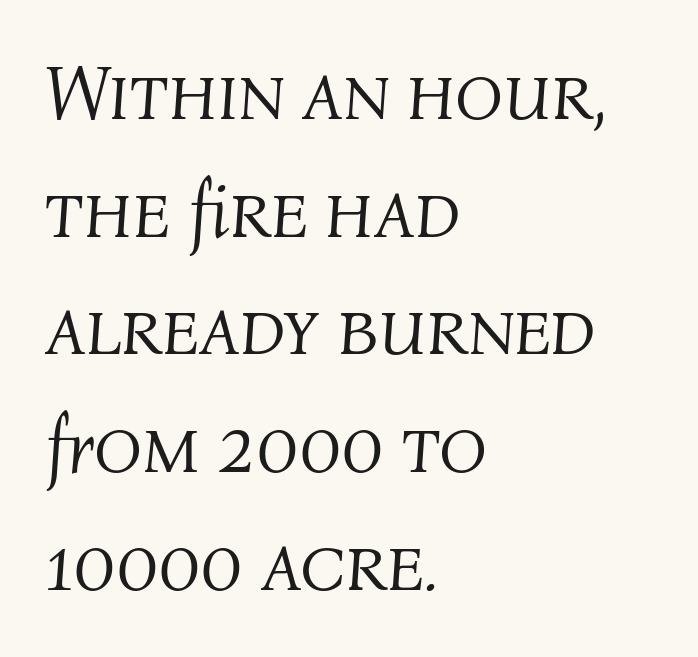
The image shows 79 px light type, italic (leaning right); set left-aligned, normal line spacing (1.49x), normal letter spacing, not underlined; medium stroke contrast and a medium x-height.
